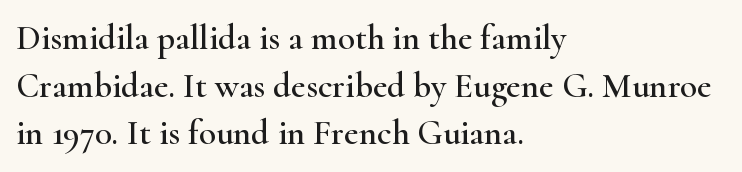
This is the regular roman posture of the typeface. This sample uses plain, unmodified letter spacing. Students, observe: this is what conventionally led text looks like. The paragraph has a hard left edge and a soft right edge.
